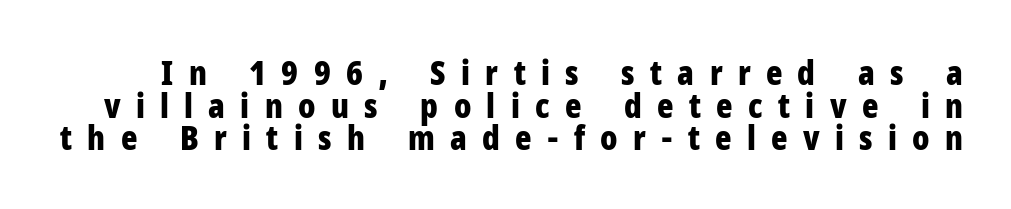
The image shows 34 px bold, condensed sans-serif type, upright; set tight line spacing (0.96x), unusually wide letter spacing (+0.45 em), not underlined; low stroke contrast and a medium x-height.
